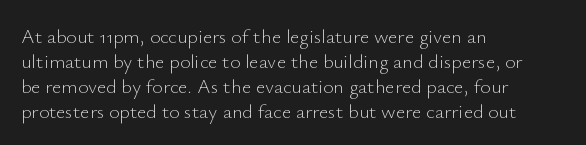
{"italic": "no", "bold": "no", "underline": "no", "align": "left", "line_spacing": "normal", "line_spacing_ratio": 1.25, "letter_spacing": "normal", "letter_spacing_em": 0.0, "glyph_px": 20}
